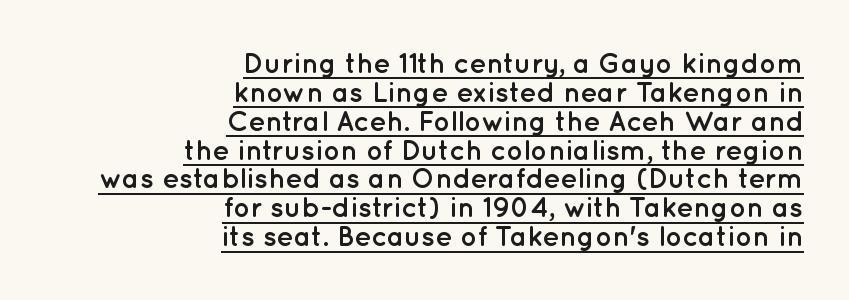
Plenty of ink on the page — the face is bold. Spacing verdict: proportional, widths tailored to each character. A sans-serif font was chosen for this passage. Does the lettering tilt? It doesn't — this is upright. Inter-character spacing is left at the font's built-in metrics. The rendering uses the underline text-decoration.
